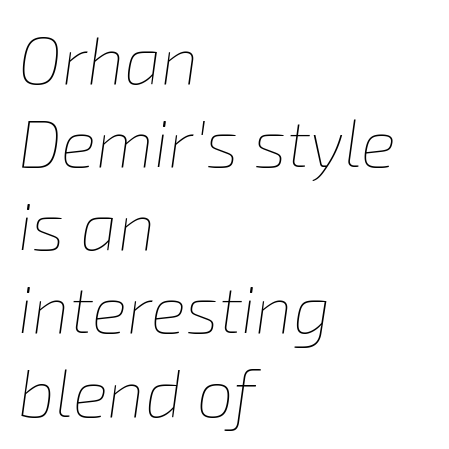
Q: Is the text bold? A: No.
Q: Is the text italic (slanted)? A: Yes, it leans right by about 8 degrees.
Q: Is the text underlined? A: No.
Q: How is the paragraph aligned? A: Left-aligned.
Q: Is the spacing between letters normal or unusually wide? A: Normal.
Q: Is the spacing between lines tight, normal or loose? A: Normal.
Q: Width (condensed, normal, or wide)? A: Normal.
Q: Stroke contrast? A: Low.
Q: x-height? A: Medium.
Q: Monospaced? A: No.
